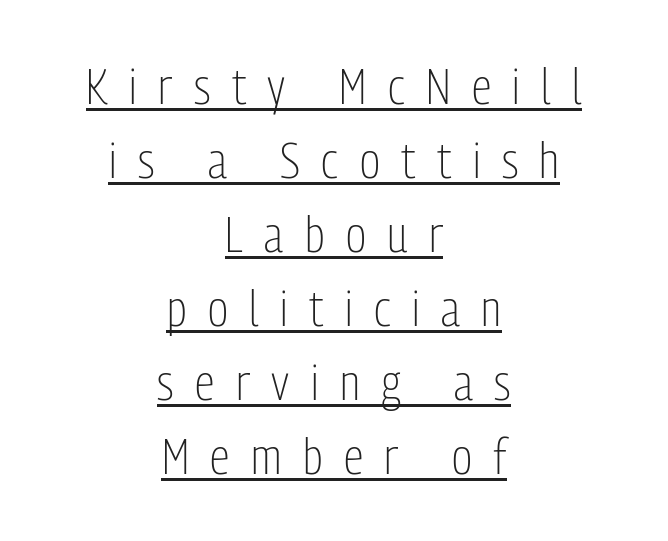
{"serif": "no", "italic": "no", "bold": "no", "weight": "light", "width": "condensed", "stroke_contrast": "low", "x_height": "medium", "monospaced": "no", "underline": "yes", "align": "center", "line_spacing": "normal", "line_spacing_ratio": 1.48, "letter_spacing": "wide", "letter_spacing_em": 0.43, "glyph_px": 50}
